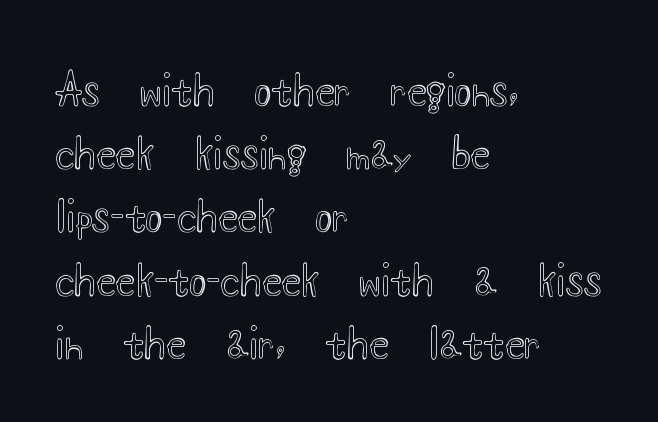
{"italic": "no", "width": "wide", "x_height": "small", "monospaced": "no", "underline": "no", "align": "left", "line_spacing": "normal", "line_spacing_ratio": 1.58, "letter_spacing": "normal", "letter_spacing_em": 0.0, "glyph_px": 40}
